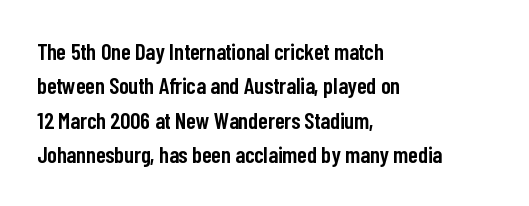
The sample has been set in demibold, a notch under bold. Students, observe: this is what conventionally led text looks like. All the whitespace from short lines collects on the right. Descenders are the only things crossing below the line.
